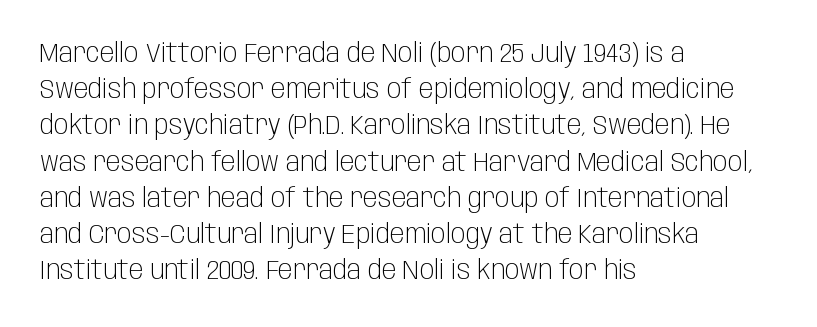
{"italic": "no", "bold": "no", "underline": "no", "align": "left", "line_spacing": "normal", "line_spacing_ratio": 1.34, "letter_spacing": "normal", "letter_spacing_em": 0.0, "glyph_px": 27}
